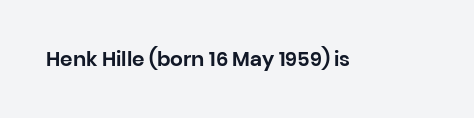
The image shows 20 px text type, upright; set normal letter spacing, not underlined.
